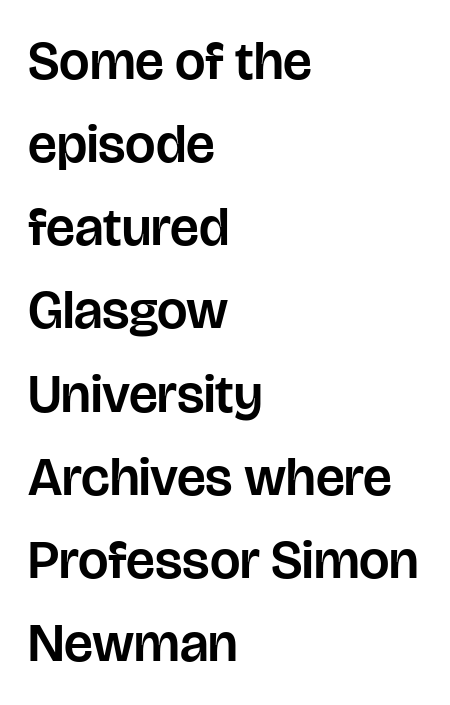
Q: Is the text italic (slanted)? A: No, it is upright.
Q: Is the typeface a serif or a sans-serif typeface? A: Sans-serif.
Q: Is the text underlined? A: No.
Q: How is the paragraph aligned? A: Left-aligned.
Q: Is the spacing between letters normal or unusually wide? A: Normal.
Q: Is the spacing between lines tight, normal or loose? A: Normal.
Q: Width (condensed, normal, or wide)? A: Normal.
Q: Stroke contrast? A: Low.
Q: x-height? A: Large.
Q: Monospaced? A: No.
